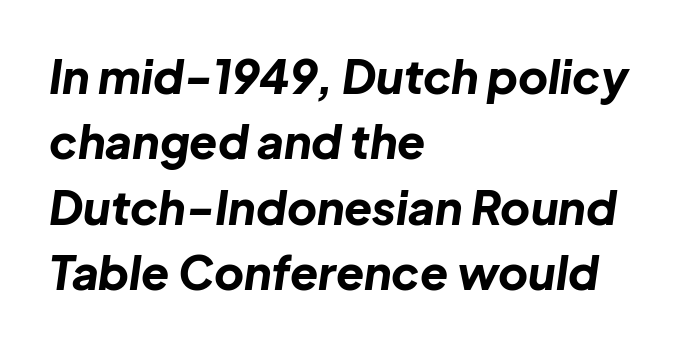
{"italic": "yes", "lean": "right", "slant_degrees": 8, "bold": "yes", "weight": "bold", "width": "normal", "stroke_contrast": "low", "x_height": "medium", "monospaced": "no", "underline": "no", "align": "left", "line_spacing": "normal", "line_spacing_ratio": 1.42, "letter_spacing": "normal", "letter_spacing_em": 0.0, "glyph_px": 46}
